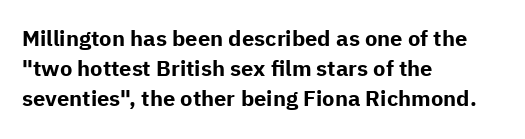
The image shows 22 px bold type, upright; set left-aligned, normal line spacing (1.37x), normal letter spacing, not underlined.
